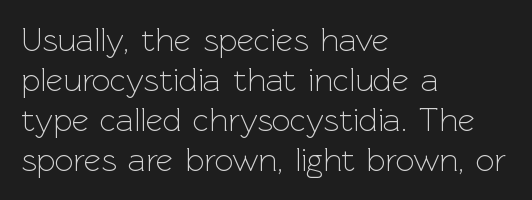
Italic? Not at all — the glyphs are vertical. The letters advance in unequal steps, a hallmark of proportional type. Honestly, there is no underline to notice here at all. Glyph-to-glyph distance matches everyday printed text. Typeset ragged right — the left edge is the straight one.
